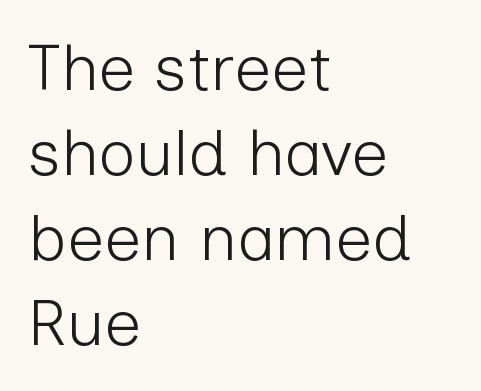
Q: Is the text bold? A: No.
Q: Is the text italic (slanted)? A: No, it is upright.
Q: Is the typeface a serif or a sans-serif typeface? A: Sans-serif.
Q: Is the text underlined? A: No.
Q: How is the paragraph aligned? A: Left-aligned.
Q: Is the spacing between letters normal or unusually wide? A: Normal.
Q: Is the spacing between lines tight, normal or loose? A: Normal.
Q: Width (condensed, normal, or wide)? A: Normal.
Q: Stroke contrast? A: Low.
Q: x-height? A: Medium.
Q: Monospaced? A: No.
